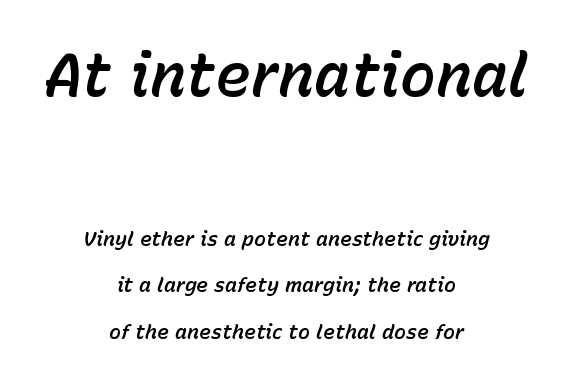
Q: Is the text italic (slanted)? A: Yes, it leans right by about 15 degrees.
Q: Is the text underlined? A: No.
Q: How is the paragraph aligned? A: Centered.
Q: Is the spacing between letters normal or unusually wide? A: Normal.
Q: Is the spacing between lines tight, normal or loose? A: Loose.
Q: Which block of text is set in a larger size, the first (top) or the second (bottom)? A: The first (top) one.
Q: Width (condensed, normal, or wide)? A: Normal.
Q: Stroke contrast? A: Low.
Q: x-height? A: Medium.
Q: Monospaced? A: No.
